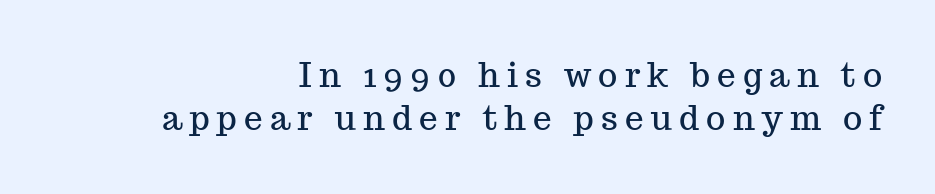
{"serif": "yes", "italic": "no", "width": "normal", "stroke_contrast": "medium", "x_height": "medium", "monospaced": "no", "underline": "no", "align": "right", "line_spacing": "normal", "line_spacing_ratio": 1.31, "letter_spacing": "wide", "letter_spacing_em": 0.22, "glyph_px": 33}
